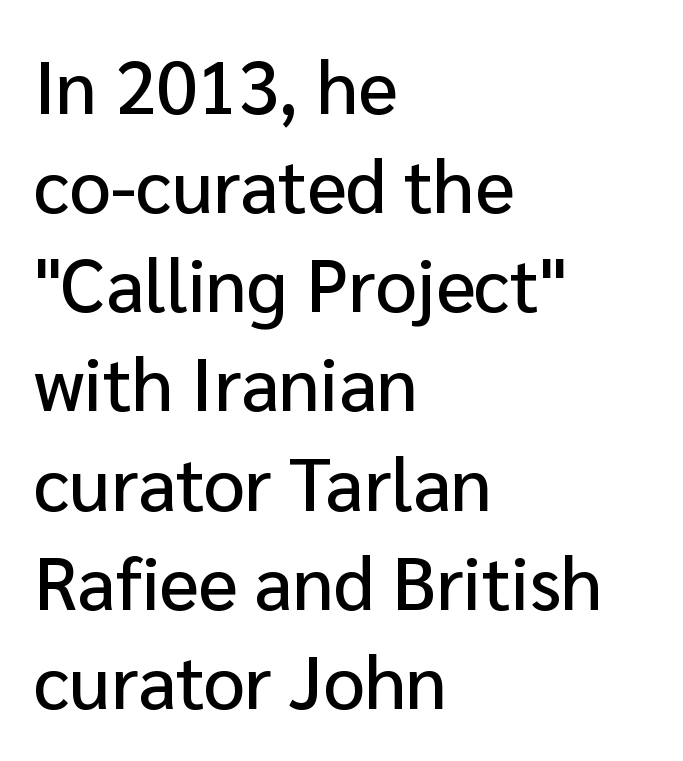
The image shows 74 px sans-serif type, upright; set left-aligned, normal line spacing (1.34x), normal letter spacing, not underlined; low stroke contrast and a medium x-height.
